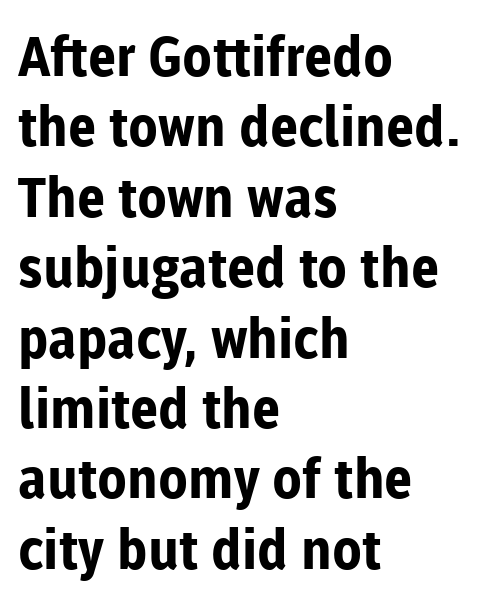
The image shows 55 px bold sans-serif type, upright; set left-aligned, normal line spacing (1.28x), normal letter spacing, not underlined; low stroke contrast and a medium x-height.
